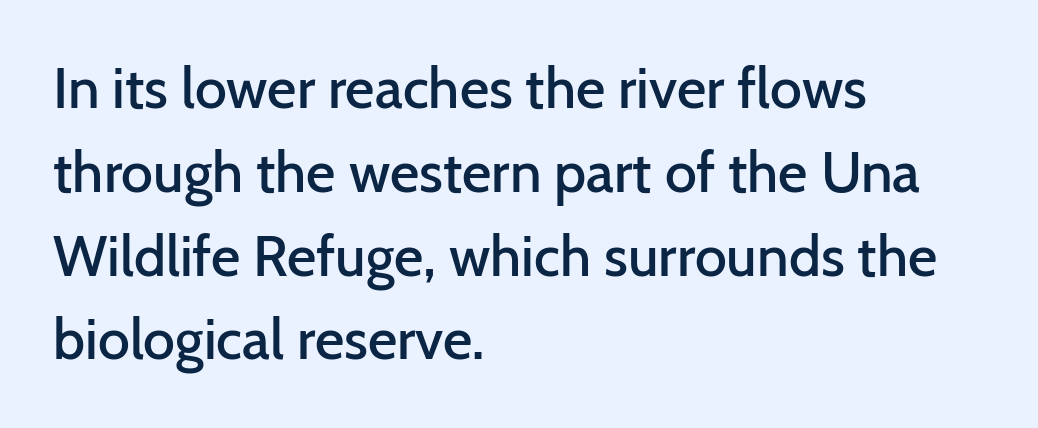
A sans-serif font was chosen for this passage. A typesetter would call this leading conventional body-copy spacing. Notice how the stems are strictly vertical — no italics here. Semibold letterforms, between regular and bold. Glyph-to-glyph distance matches everyday printed text. The passage shown is typed in a proportional face where columns would drift.
